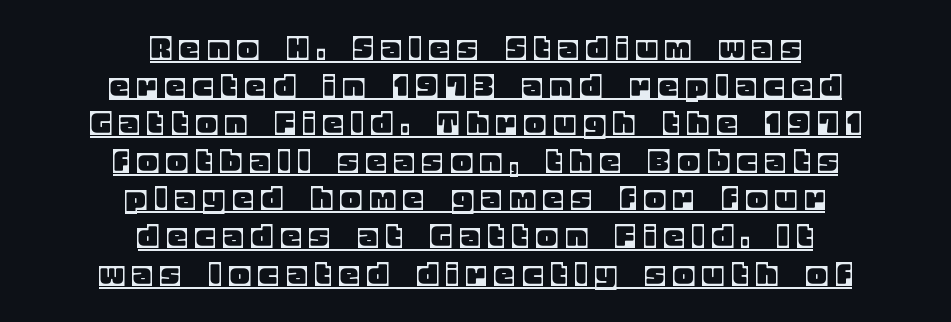
Spacing between characters has been opened up far beyond the box default. You could not count columns in this text — the font is proportionally spaced. This sample is center-justified, so both line endings float freely. The words here are underlined. Honestly, the rows look squashed on top of each other. This sample uses an upright cut, with every glyph sitting square on the baseline.
